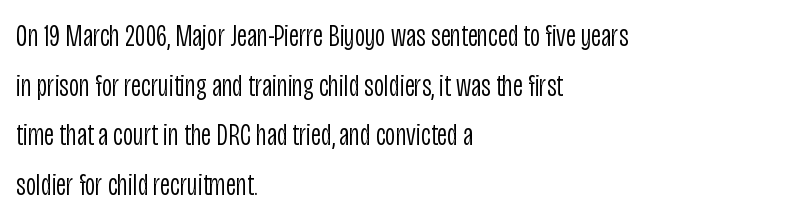
The rendering uses natural spacing where letterforms have individual widths. Whoever set this chose a conventional vertical rhythm. Letterform terminals end flat and unadorned throughout the passage. Notice how the passage keeps a crisp vertical edge on the left only. Descender tails drop into unmarked territory.
